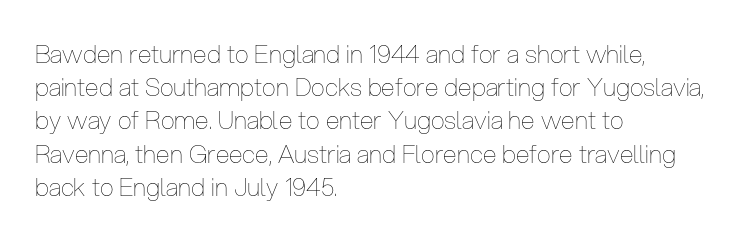
{"italic": "no", "bold": "no", "underline": "no", "align": "left", "line_spacing": "normal", "line_spacing_ratio": 1.33, "letter_spacing": "normal", "letter_spacing_em": 0.0, "glyph_px": 25}
